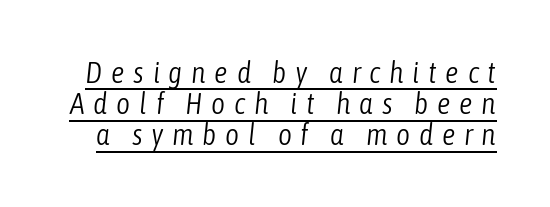
Stems here are at most as thick as an everyday book face. Look at the tracking — it's clearly loosened, letters drifting apart. Leading: reduced. If you drew a line through each stem, it would be angled. Descenders here cross a horizontal rule under the line.
